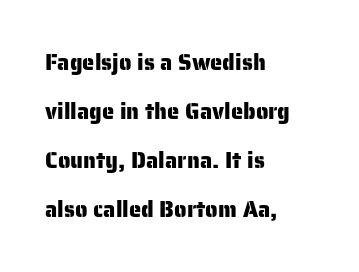
The image shows 22 px text type, upright; set left-aligned, loose line spacing (2.22x), normal letter spacing, not underlined.
